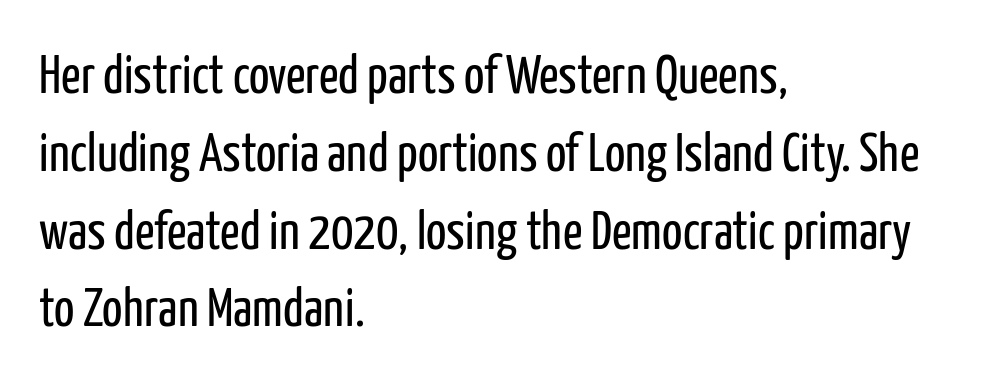
Q: Is the text bold? A: No.
Q: Is the text italic (slanted)? A: No, it is upright.
Q: Is the typeface a serif or a sans-serif typeface? A: Sans-serif.
Q: Is the text underlined? A: No.
Q: How is the paragraph aligned? A: Left-aligned.
Q: Is the spacing between letters normal or unusually wide? A: Normal.
Q: Is the spacing between lines tight, normal or loose? A: Normal.
Q: Width (condensed, normal, or wide)? A: Condensed.
Q: Stroke contrast? A: Low.
Q: x-height? A: Medium.
Q: Monospaced? A: No.
